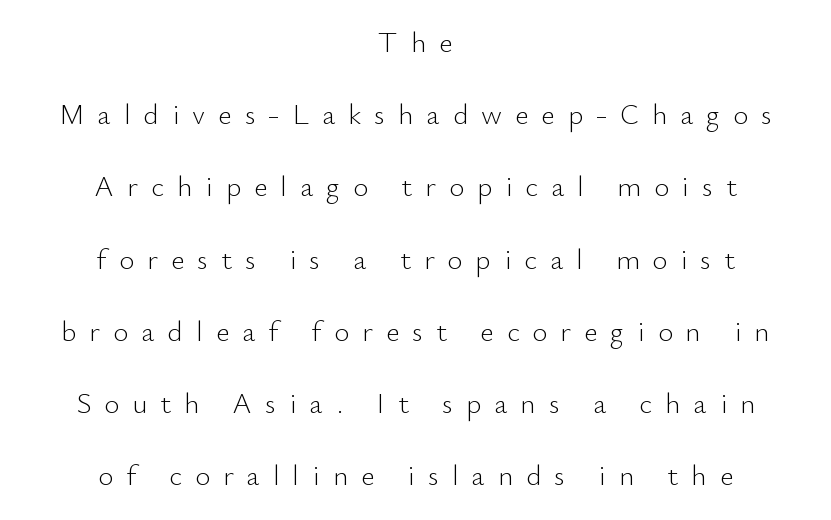
{"serif": "no", "italic": "no", "bold": "no", "weight": "light", "width": "normal", "stroke_contrast": "low", "x_height": "small", "monospaced": "no", "underline": "no", "align": "center", "line_spacing": "loose", "line_spacing_ratio": 2.49, "letter_spacing": "wide", "letter_spacing_em": 0.45, "glyph_px": 29}
